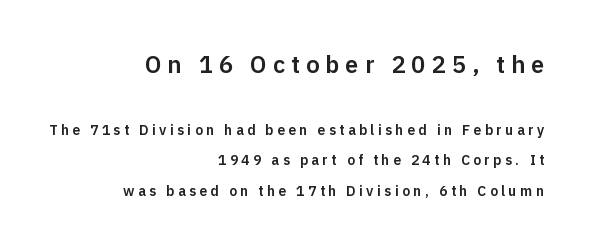
Q: Is the text italic (slanted)? A: No, it is upright.
Q: Is the text underlined? A: No.
Q: How is the paragraph aligned? A: Right-aligned.
Q: Is the spacing between letters normal or unusually wide? A: Unusually wide.
Q: Is the spacing between lines tight, normal or loose? A: Loose.
Q: Which block of text is set in a larger size, the first (top) or the second (bottom)? A: The first (top) one.
